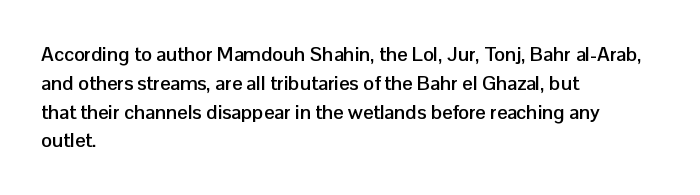
The image shows 20 px bold type, upright; set left-aligned, normal line spacing (1.44x), normal letter spacing, not underlined.
